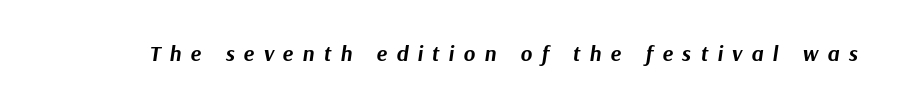
Q: Is the text bold? A: Yes.
Q: Is the text italic (slanted)? A: Yes, it leans right by about 9 degrees.
Q: Is the text underlined? A: No.
Q: Is the spacing between letters normal or unusually wide? A: Unusually wide.
